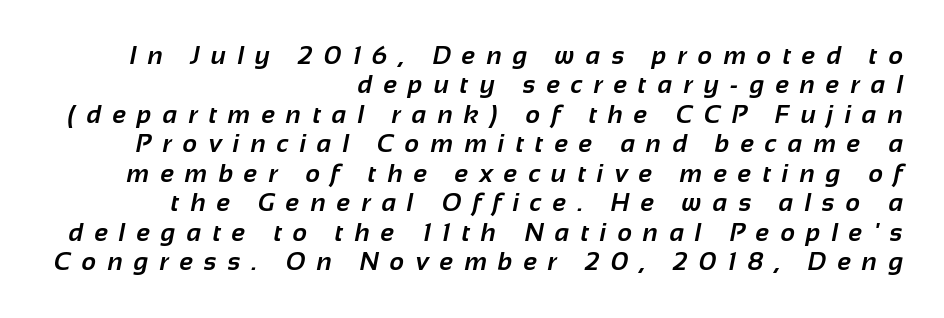
The image shows 25 px bold type; set right-aligned, line spacing 1.18x, unusually wide letter spacing (+0.45 em), not underlined.
